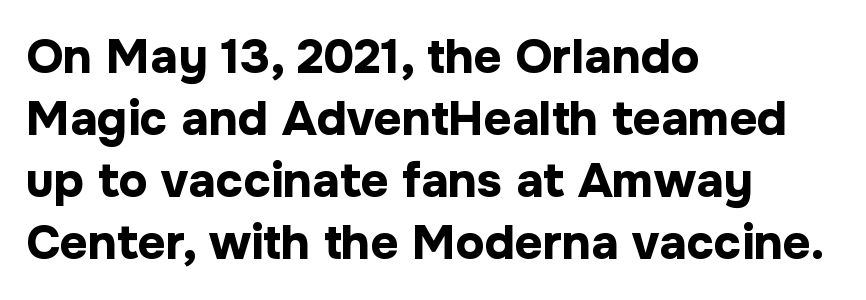
Thick stems and heavy bowls — unmistakably bold. Do the characters align in a grid? No, the font is proportional. The horizontal fit of the characters is conventional and even. The passage is arranged the way most books set body copy — flush left. Interline gaps are of average width in this sample.
